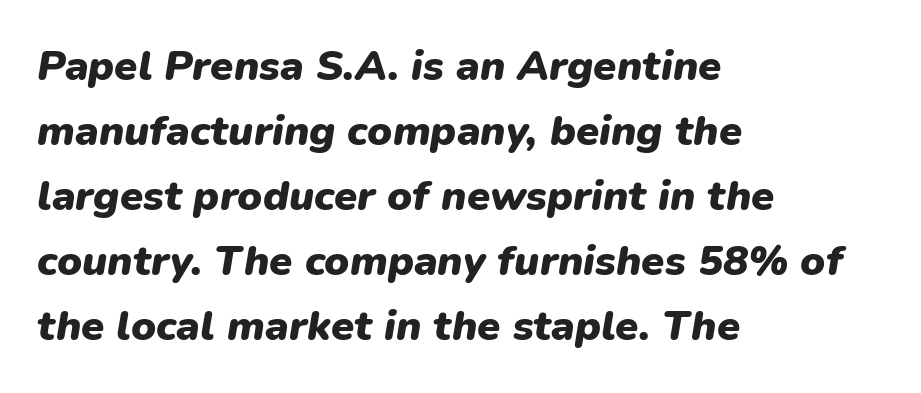
{"italic": "yes", "lean": "right", "slant_degrees": 9, "bold": "yes", "weight": "heavy", "width": "normal", "stroke_contrast": "low", "x_height": "medium", "monospaced": "no", "underline": "no", "align": "left", "line_spacing": "normal", "line_spacing_ratio": 1.55, "letter_spacing": "normal", "letter_spacing_em": 0.0, "glyph_px": 42}
